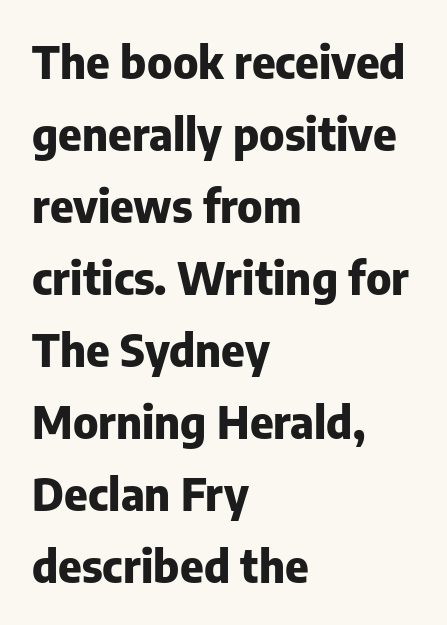
Q: Is the text bold? A: Yes.
Q: Is the text italic (slanted)? A: No, it is upright.
Q: Is the typeface a serif or a sans-serif typeface? A: Sans-serif.
Q: Is the text underlined? A: No.
Q: How is the paragraph aligned? A: Left-aligned.
Q: Is the spacing between letters normal or unusually wide? A: Normal.
Q: Is the spacing between lines tight, normal or loose? A: Normal.
Q: Width (condensed, normal, or wide)? A: Normal.
Q: Stroke contrast? A: Low.
Q: x-height? A: Medium.
Q: Monospaced? A: No.
